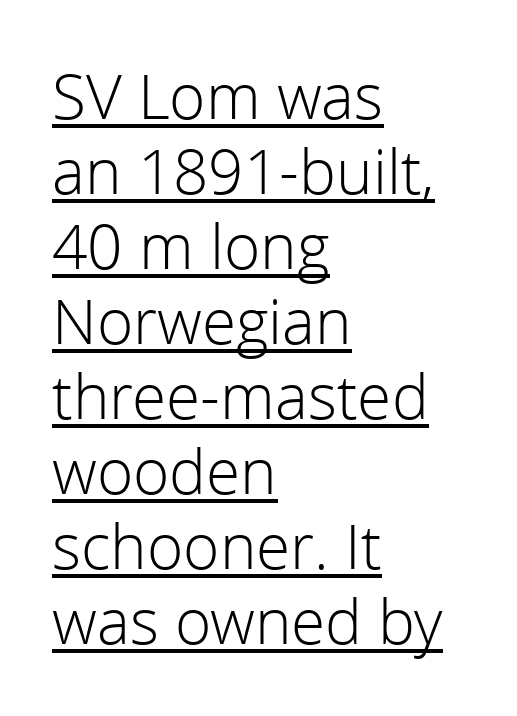
{"serif": "no", "italic": "no", "bold": "no", "weight": "light", "width": "normal", "x_height": "medium", "monospaced": "no", "underline": "yes", "align": "left", "line_spacing_ratio": 1.21, "letter_spacing": "normal", "letter_spacing_em": 0.0, "glyph_px": 62}
